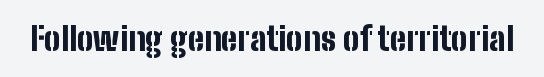
{"serif": "no", "italic": "no", "bold": "yes", "weight": "bold", "width": "condensed", "stroke_contrast": "low", "x_height": "medium", "monospaced": "no", "underline": "no", "letter_spacing": "normal", "letter_spacing_em": 0.0, "glyph_px": 33}
